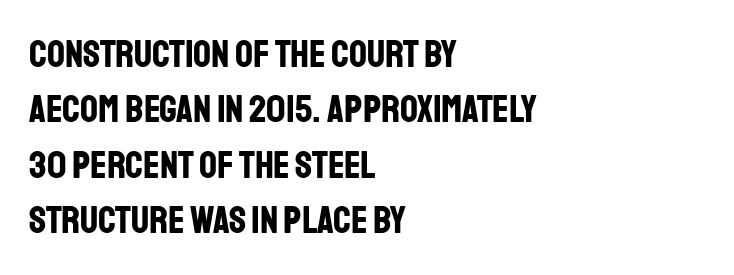
Upright lettering throughout. In terms of weight, the rendering is a true, heavy bold. The zone under the glyphs is completely vacant. Caption: standard tracking, unaltered. Character widths vary here, with narrow letters taking less room than wide ones. This rendering uses left alignment, leaving the right contour irregular.
